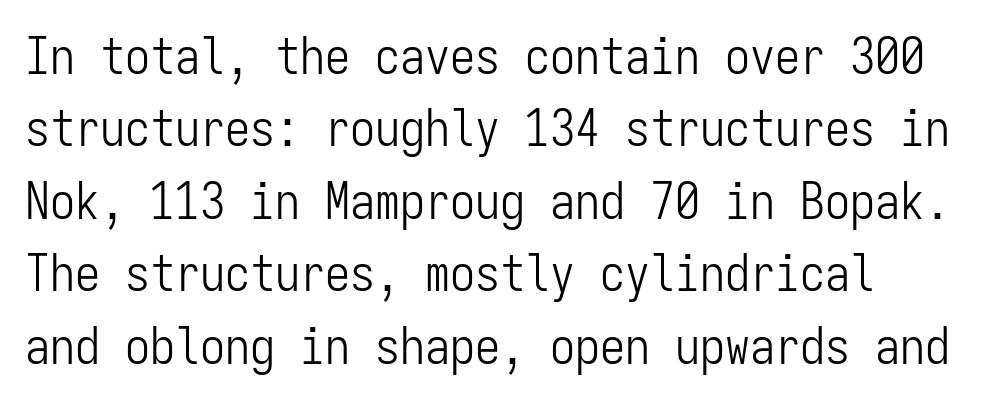
Q: Is the text bold? A: No.
Q: Is the text italic (slanted)? A: No, it is upright.
Q: Is the typeface a serif or a sans-serif typeface? A: Sans-serif.
Q: Is the text underlined? A: No.
Q: Is the spacing between letters normal or unusually wide? A: Normal.
Q: Is the spacing between lines tight, normal or loose? A: Normal.
Q: Width (condensed, normal, or wide)? A: Condensed.
Q: Stroke contrast? A: Low.
Q: x-height? A: Medium.
Q: Monospaced? A: Yes.
